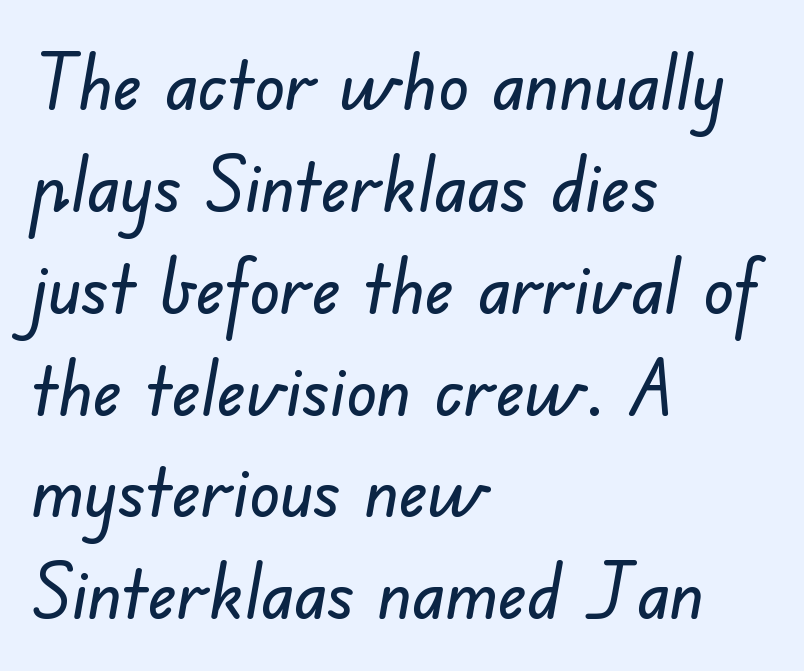
{"serif": "no", "width": "normal", "stroke_contrast": "low", "x_height": "small", "monospaced": "no", "underline": "no", "align": "left", "line_spacing": "normal", "line_spacing_ratio": 1.34, "letter_spacing": "normal", "letter_spacing_em": 0.0, "glyph_px": 76}
